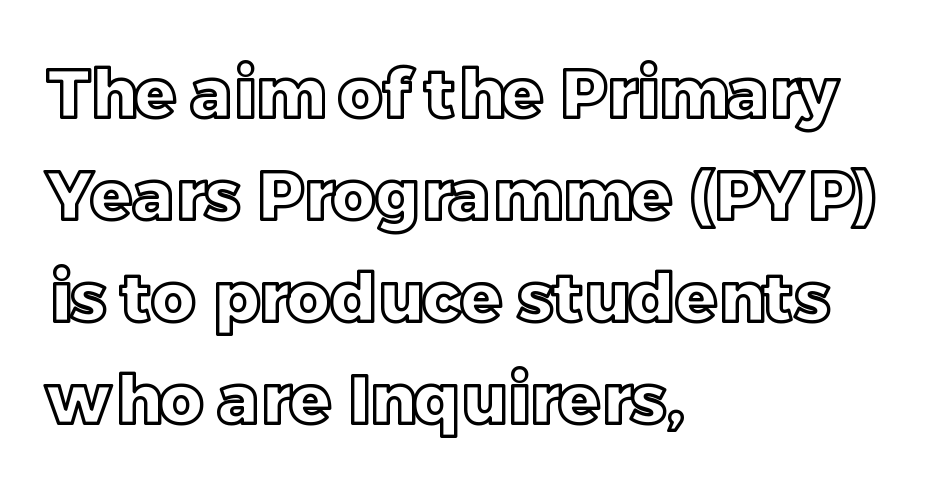
Q: Is the text italic (slanted)? A: No, it is upright.
Q: Is the text underlined? A: No.
Q: How is the paragraph aligned? A: Left-aligned.
Q: Is the spacing between letters normal or unusually wide? A: Normal.
Q: Is the spacing between lines tight, normal or loose? A: Normal.
Q: Width (condensed, normal, or wide)? A: Normal.
Q: x-height? A: Large.
Q: Monospaced? A: No.
